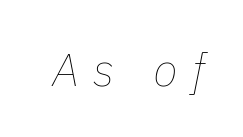
Compared with ordinary roman type, these characters are visibly tilted. Has an underline been added? It has not. Compared with typical body copy, the letter spacing here is much looser. This sample has the flowing, uneven cadence of proportional lettering.
